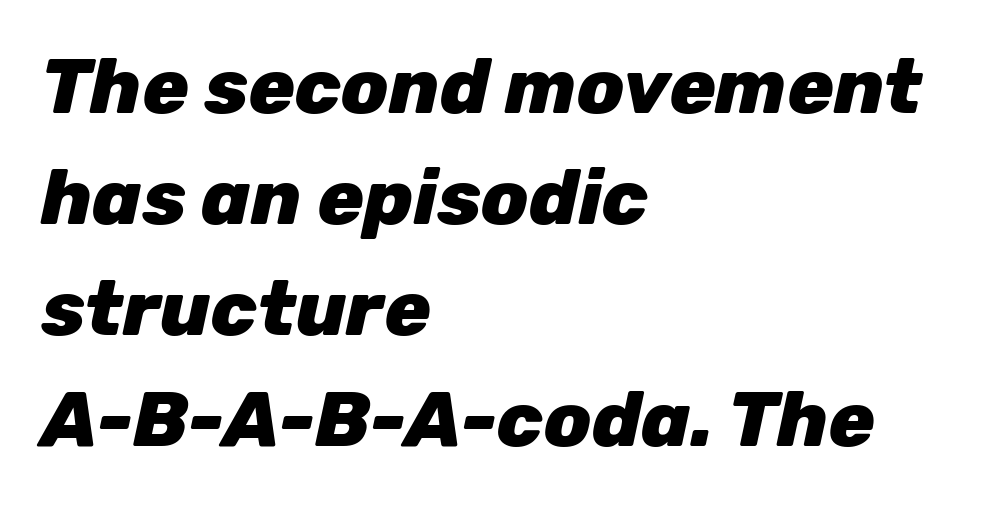
The glyphs are unaccompanied by any horizontal stroke below them. This is heavy type, rendered in bold. The text carries the slant typical of an italic or oblique font. A classic flush-left, rag-right setting is used for this passage.
